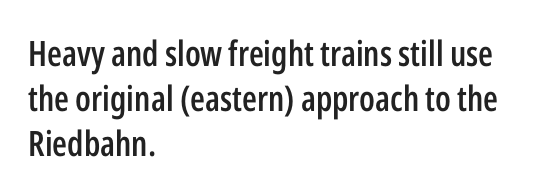
{"serif": "no", "italic": "no", "bold": "semi", "weight": "semibold", "width": "condensed", "stroke_contrast": "low", "x_height": "medium", "monospaced": "no", "underline": "no", "align": "left", "line_spacing": "normal", "line_spacing_ratio": 1.29, "letter_spacing": "normal", "letter_spacing_em": 0.0, "glyph_px": 35}
